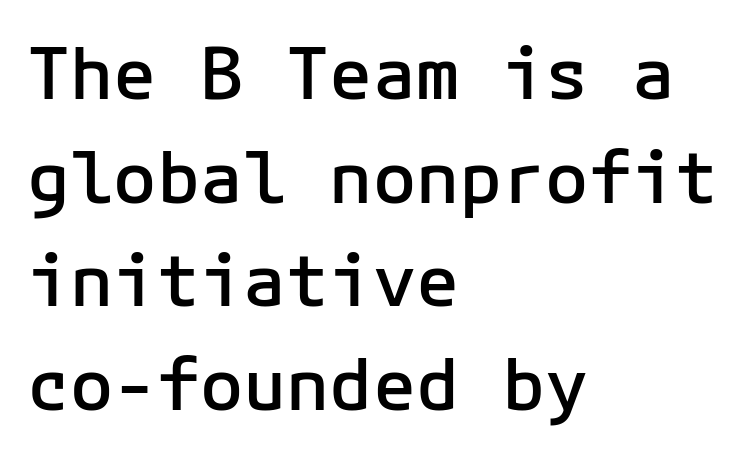
Q: Is the text bold? A: Semi-bold.
Q: Is the text italic (slanted)? A: No, it is upright.
Q: Is the typeface a serif or a sans-serif typeface? A: Sans-serif.
Q: Is the text underlined? A: No.
Q: How is the paragraph aligned? A: Left-aligned.
Q: Is the spacing between letters normal or unusually wide? A: Normal.
Q: Is the spacing between lines tight, normal or loose? A: Normal.
Q: Width (condensed, normal, or wide)? A: Normal.
Q: Stroke contrast? A: Low.
Q: x-height? A: Medium.
